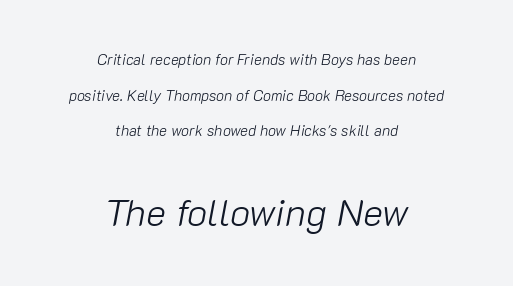
Q: Is the text bold? A: No.
Q: Is the text italic (slanted)? A: Yes, it leans right by about 10 degrees.
Q: Is the text underlined? A: No.
Q: How is the paragraph aligned? A: Centered.
Q: Is the spacing between letters normal or unusually wide? A: Normal.
Q: Is the spacing between lines tight, normal or loose? A: Loose.
Q: Which block of text is set in a larger size, the first (top) or the second (bottom)? A: The second (bottom) one.
Q: Width (condensed, normal, or wide)? A: Normal.
Q: Stroke contrast? A: Low.
Q: x-height? A: Medium.
Q: Monospaced? A: No.
